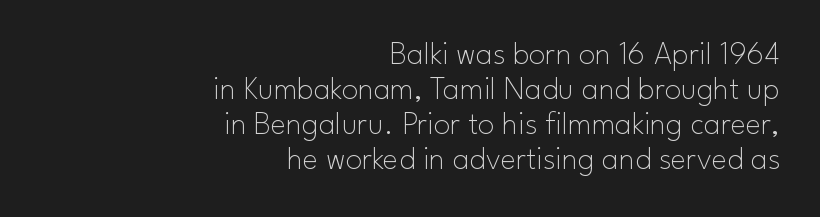
Bare-footed words on every line. This sample has the flowing, uneven cadence of proportional lettering. The rendering keeps characters at their native spacing. In terms of leading, this rendering errs on the cramped side. What kind of face is this? One without serifs — a sans. Designer's note — italics off, roman on.
